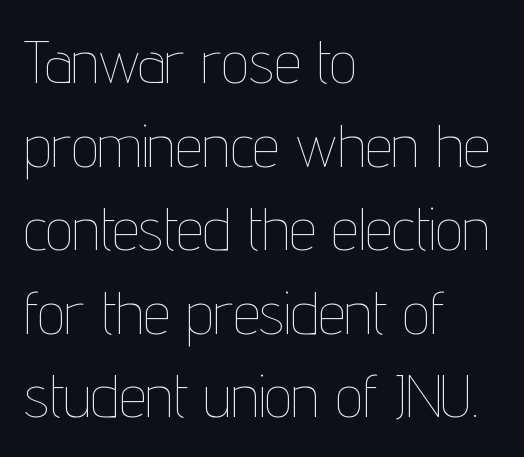
Q: Is the text bold? A: No.
Q: Is the text italic (slanted)? A: No, it is upright.
Q: Is the text underlined? A: No.
Q: How is the paragraph aligned? A: Left-aligned.
Q: Is the spacing between letters normal or unusually wide? A: Normal.
Q: Is the spacing between lines tight, normal or loose? A: Normal.
Q: Width (condensed, normal, or wide)? A: Condensed.
Q: Stroke contrast? A: Low.
Q: x-height? A: Medium.
Q: Monospaced? A: No.
